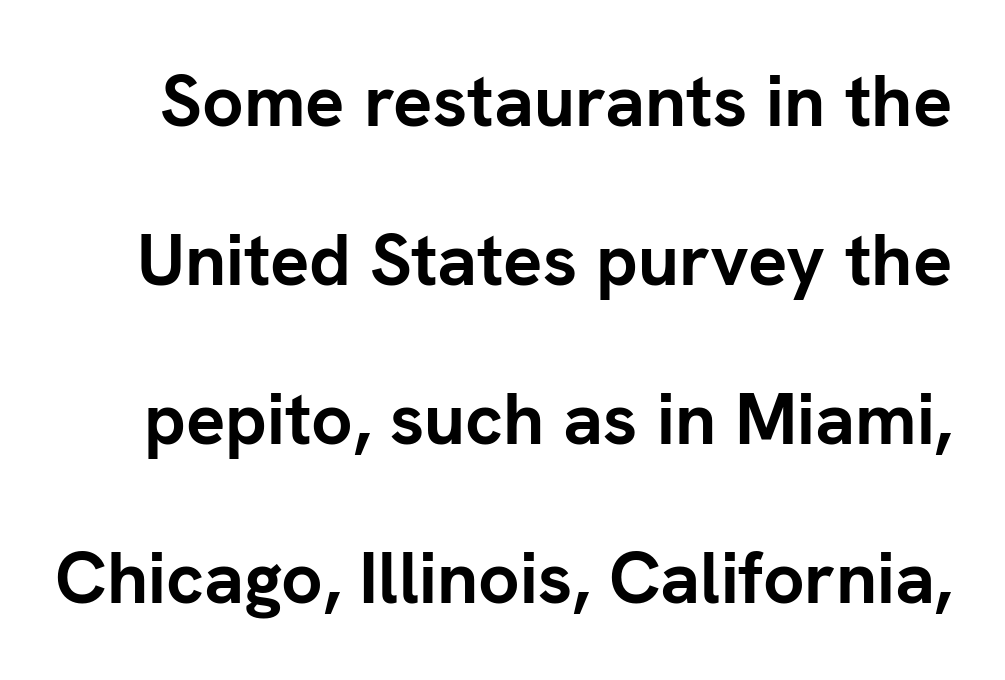
Q: Is the text bold? A: Yes.
Q: Is the text italic (slanted)? A: No, it is upright.
Q: Is the typeface a serif or a sans-serif typeface? A: Sans-serif.
Q: Is the text underlined? A: No.
Q: Is the spacing between letters normal or unusually wide? A: Normal.
Q: Is the spacing between lines tight, normal or loose? A: Loose.
Q: Width (condensed, normal, or wide)? A: Normal.
Q: Stroke contrast? A: Low.
Q: x-height? A: Medium.
Q: Monospaced? A: No.
